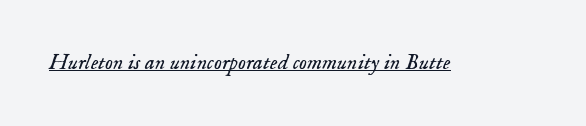
Weight class: somewhere from thin through regular. This sample uses an oblique cut, with every glyph tilted off the vertical. Nothing unusual about the tracking: characters are spaced as the font intends. A continuous stroke trails under the words, as in a hyperlink.
